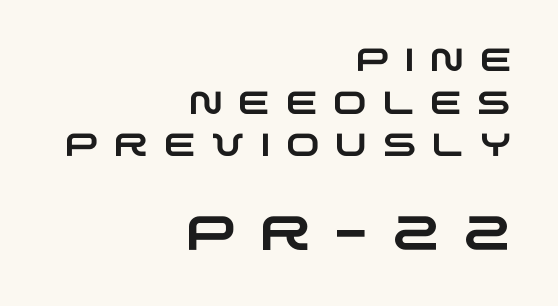
One glance says typical: line gaps are just what's usual. Spacing verdict: proportional, widths tailored to each character. A sans-serif font was chosen for this passage. Quick note: underline off. Glyph-to-glyph distance is far greater than everyday printed text.
